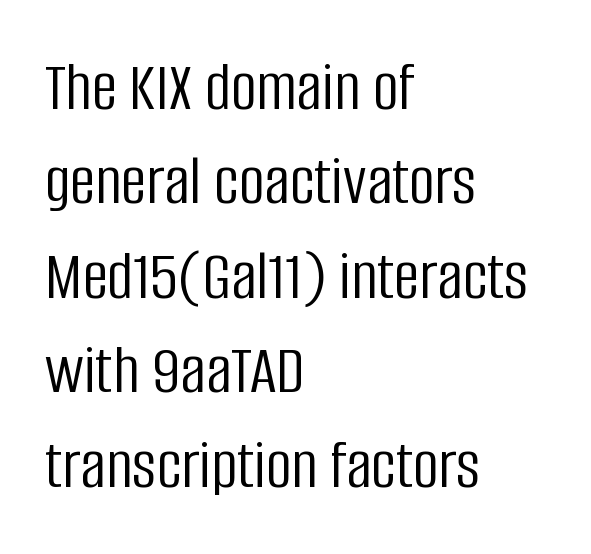
Q: Is the text bold? A: No.
Q: Is the text italic (slanted)? A: No, it is upright.
Q: Is the typeface a serif or a sans-serif typeface? A: Sans-serif.
Q: Is the text underlined? A: No.
Q: How is the paragraph aligned? A: Left-aligned.
Q: Is the spacing between letters normal or unusually wide? A: Normal.
Q: Is the spacing between lines tight, normal or loose? A: Normal.
Q: Width (condensed, normal, or wide)? A: Condensed.
Q: Stroke contrast? A: Low.
Q: x-height? A: Large.
Q: Monospaced? A: No.
